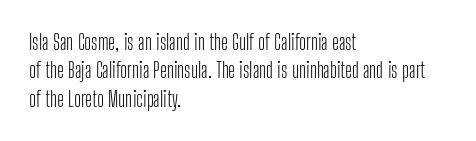
The image shows 21 px text type, upright; set left-aligned, normal line spacing (1.35x), normal letter spacing, not underlined.
